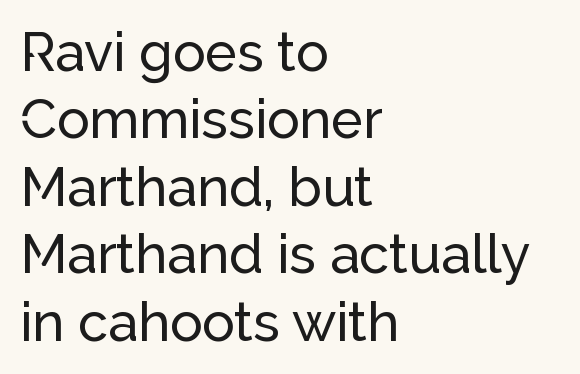
{"serif": "no", "italic": "no", "width": "normal", "stroke_contrast": "low", "x_height": "medium", "monospaced": "no", "underline": "no", "align": "left", "line_spacing": "normal", "line_spacing_ratio": 1.25, "letter_spacing": "normal", "letter_spacing_em": 0.0, "glyph_px": 54}
